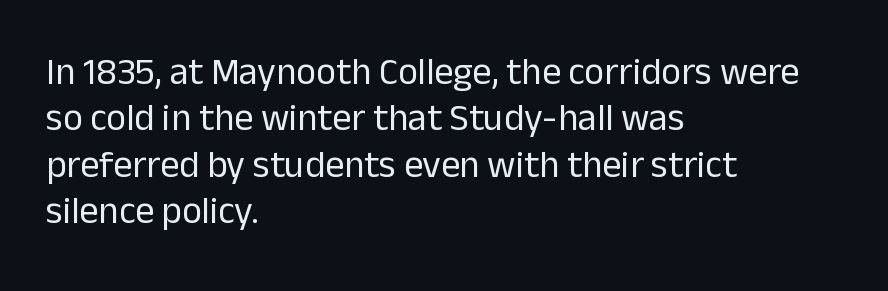
Q: Is the text bold? A: No.
Q: Is the text italic (slanted)? A: No, it is upright.
Q: Is the typeface a serif or a sans-serif typeface? A: Sans-serif.
Q: Is the text underlined? A: No.
Q: How is the paragraph aligned? A: Left-aligned.
Q: Is the spacing between letters normal or unusually wide? A: Normal.
Q: Width (condensed, normal, or wide)? A: Normal.
Q: Stroke contrast? A: Low.
Q: x-height? A: Medium.
Q: Monospaced? A: No.
